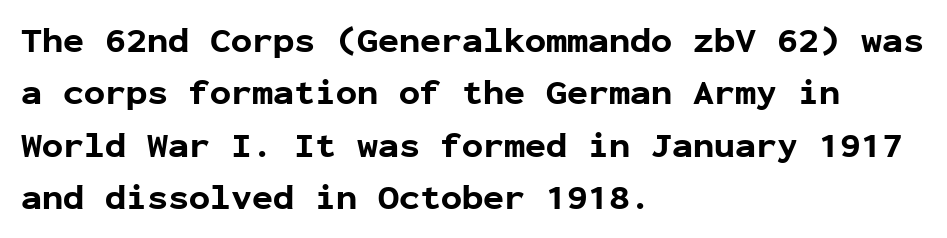
The image shows 35 px bold sans-serif type, upright, monospaced; set left-aligned, normal line spacing (1.5x), normal letter spacing, not underlined; low stroke contrast and a medium x-height.
